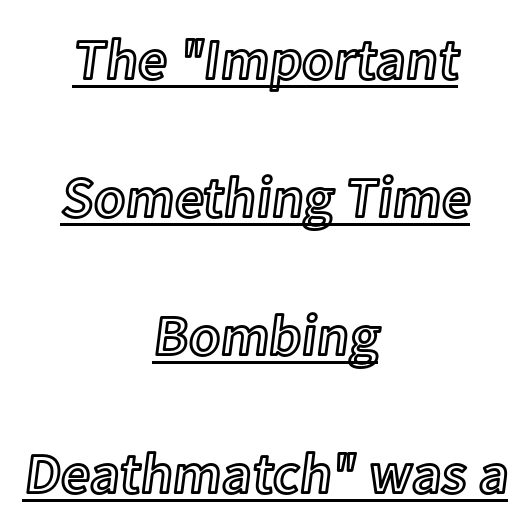
Note the varied advance widths — an 'i' is clearly narrower than an 'm'. The face used here appears with an underline applied. Horizontal bands of white between lines are thick stripes.
